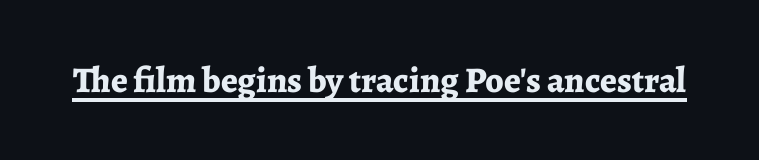
The image shows 36 px bold serif type, upright; set normal letter spacing, underlined; low stroke contrast and a medium x-height.
